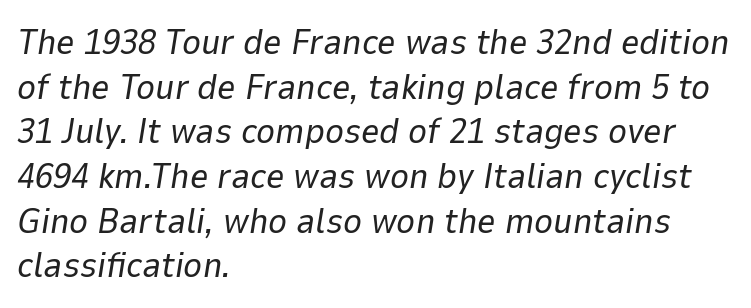
The image shows 36 px regular-weight type, italic (leaning right); set left-aligned, line spacing 1.24x, normal letter spacing, not underlined; low stroke contrast and a medium x-height.
